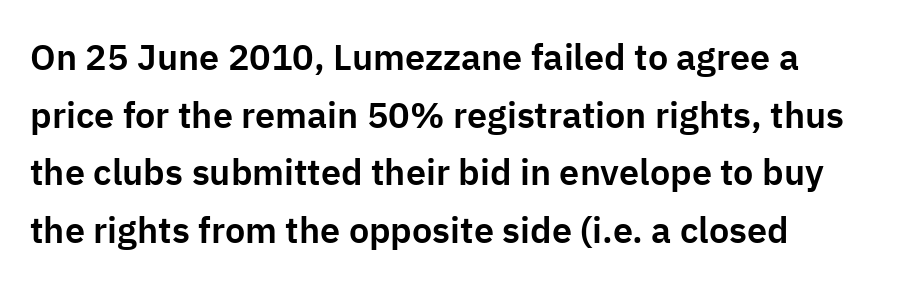
Q: Is the text italic (slanted)? A: No, it is upright.
Q: Is the typeface a serif or a sans-serif typeface? A: Sans-serif.
Q: Is the text underlined? A: No.
Q: Is the spacing between letters normal or unusually wide? A: Normal.
Q: Is the spacing between lines tight, normal or loose? A: Normal.
Q: Width (condensed, normal, or wide)? A: Normal.
Q: Stroke contrast? A: Low.
Q: x-height? A: Medium.
Q: Monospaced? A: No.
